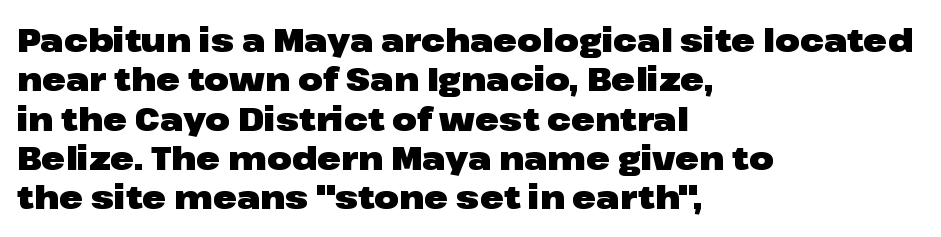
Q: Is the text bold? A: Yes.
Q: Is the text italic (slanted)? A: No, it is upright.
Q: Is the typeface a serif or a sans-serif typeface? A: Sans-serif.
Q: Is the text underlined? A: No.
Q: How is the paragraph aligned? A: Left-aligned.
Q: Is the spacing between letters normal or unusually wide? A: Normal.
Q: Width (condensed, normal, or wide)? A: Wide.
Q: Stroke contrast? A: Low.
Q: x-height? A: Medium.
Q: Monospaced? A: No.
